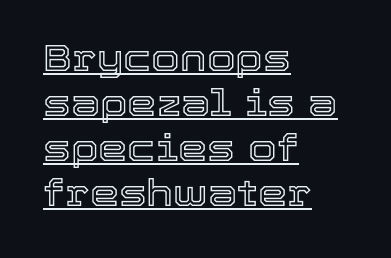
Q: Is the text italic (slanted)? A: No, it is upright.
Q: Is the text underlined? A: Yes.
Q: How is the paragraph aligned? A: Left-aligned.
Q: Is the spacing between letters normal or unusually wide? A: Normal.
Q: Width (condensed, normal, or wide)? A: Normal.
Q: x-height? A: Medium.
Q: Monospaced? A: No.
